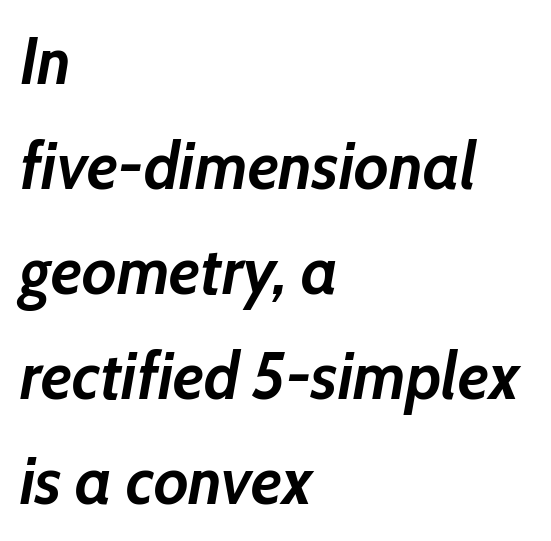
{"italic": "yes", "lean": "right", "slant_degrees": 10, "bold": "yes", "weight": "semibold", "width": "normal", "stroke_contrast": "low", "x_height": "medium", "monospaced": "no", "underline": "no", "align": "left", "line_spacing": "normal", "line_spacing_ratio": 1.59, "letter_spacing": "normal", "letter_spacing_em": 0.0, "glyph_px": 66}
